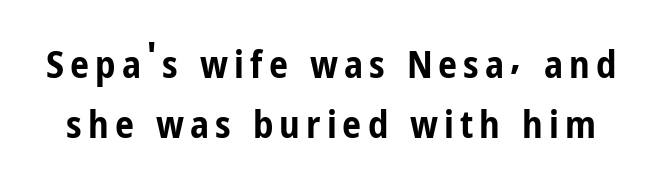
Q: Is the text bold? A: Yes.
Q: Is the text italic (slanted)? A: No, it is upright.
Q: Is the typeface a serif or a sans-serif typeface? A: Sans-serif.
Q: Is the text underlined? A: No.
Q: Is the spacing between lines tight, normal or loose? A: Normal.
Q: Width (condensed, normal, or wide)? A: Condensed.
Q: Stroke contrast? A: Low.
Q: x-height? A: Medium.
Q: Monospaced? A: No.
